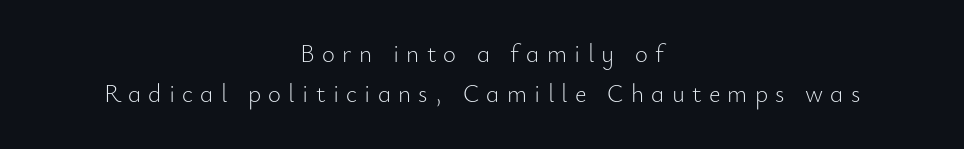
Q: Is the text bold? A: No.
Q: Is the text italic (slanted)? A: No, it is upright.
Q: Is the text underlined? A: No.
Q: How is the paragraph aligned? A: Centered.
Q: Is the spacing between letters normal or unusually wide? A: Unusually wide.
Q: Is the spacing between lines tight, normal or loose? A: Normal.
